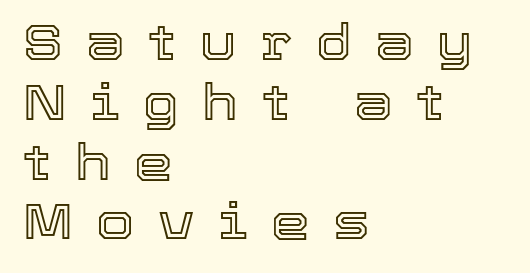
Q: Is the text italic (slanted)? A: No, it is upright.
Q: Is the text underlined? A: No.
Q: How is the paragraph aligned? A: Left-aligned.
Q: Is the spacing between letters normal or unusually wide? A: Unusually wide.
Q: Width (condensed, normal, or wide)? A: Normal.
Q: x-height? A: Medium.
Q: Monospaced? A: No.
